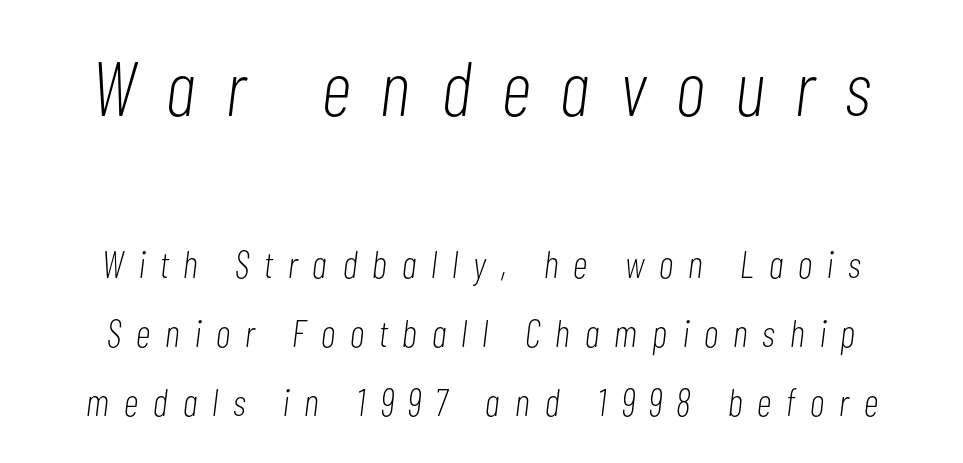
Q: Is the text bold? A: No.
Q: Is the text italic (slanted)? A: Yes, it leans right by about 7 degrees.
Q: Is the text underlined? A: No.
Q: Is the spacing between letters normal or unusually wide? A: Unusually wide.
Q: Which block of text is set in a larger size, the first (top) or the second (bottom)? A: The first (top) one.
Q: Width (condensed, normal, or wide)? A: Condensed.
Q: Stroke contrast? A: Low.
Q: x-height? A: Medium.
Q: Monospaced? A: No.
